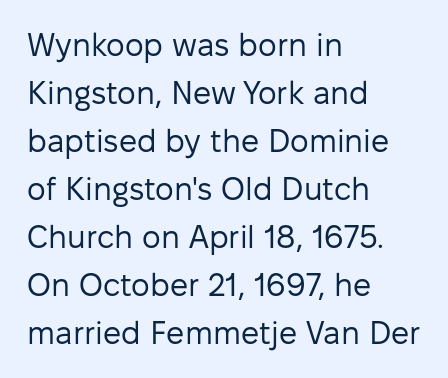
The image shows 32 px regular-weight sans-serif type, upright; set left-aligned, normal line spacing (1.5x), normal letter spacing, not underlined; low stroke contrast and a medium x-height.
